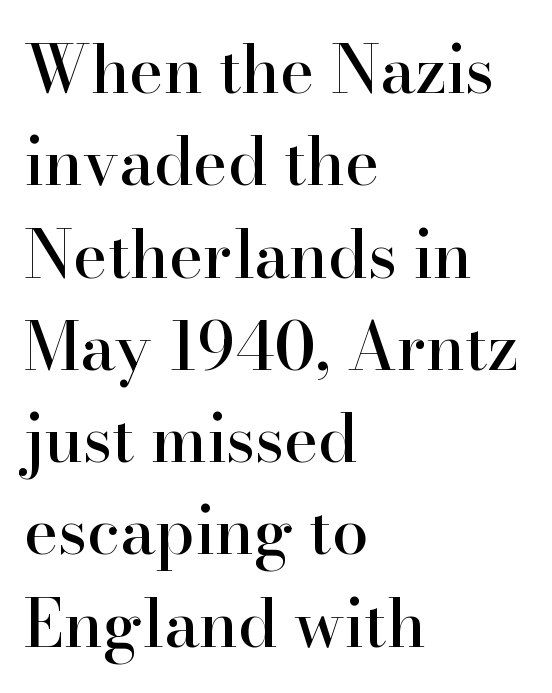
The image shows 65 px serif type, upright; set left-aligned, normal line spacing (1.42x), normal letter spacing, not underlined; high stroke contrast and a small x-height.
